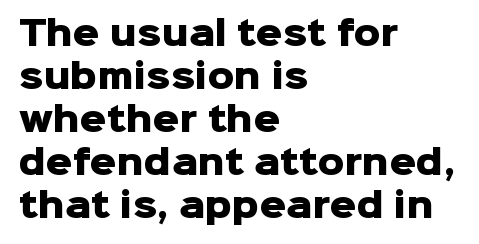
Q: Is the text bold? A: Yes.
Q: Is the text italic (slanted)? A: No, it is upright.
Q: Is the typeface a serif or a sans-serif typeface? A: Sans-serif.
Q: Is the text underlined? A: No.
Q: How is the paragraph aligned? A: Left-aligned.
Q: Is the spacing between letters normal or unusually wide? A: Normal.
Q: Is the spacing between lines tight, normal or loose? A: Normal.
Q: Width (condensed, normal, or wide)? A: Normal.
Q: Stroke contrast? A: Low.
Q: x-height? A: Medium.
Q: Monospaced? A: No.
